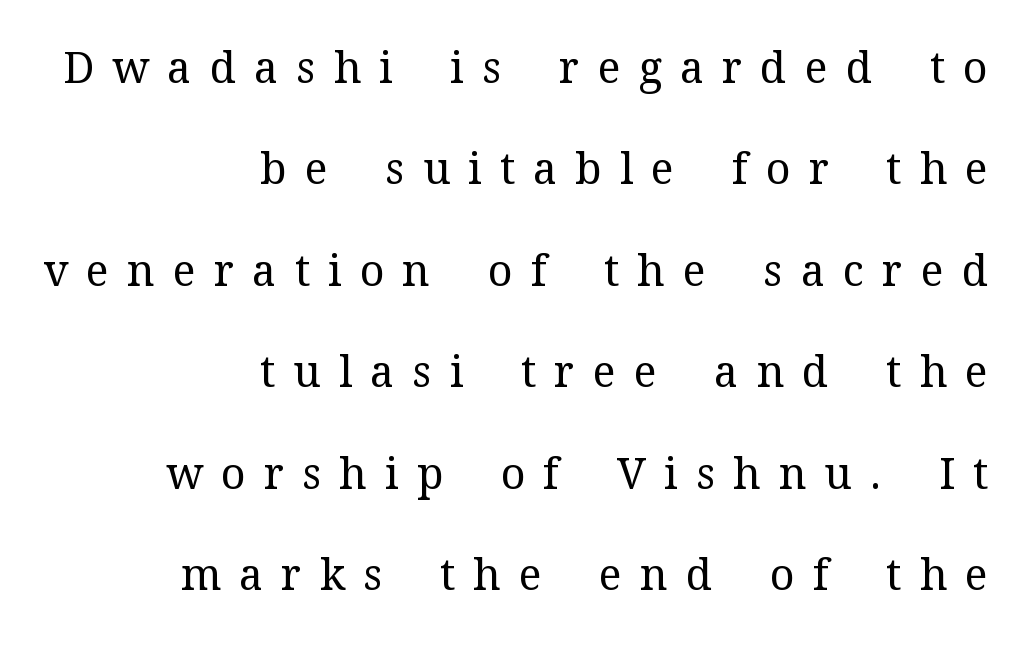
Q: Is the text bold? A: No.
Q: Is the text italic (slanted)? A: No, it is upright.
Q: Is the typeface a serif or a sans-serif typeface? A: Serif.
Q: Is the text underlined? A: No.
Q: How is the paragraph aligned? A: Right-aligned.
Q: Is the spacing between letters normal or unusually wide? A: Unusually wide.
Q: Is the spacing between lines tight, normal or loose? A: Loose.
Q: Width (condensed, normal, or wide)? A: Normal.
Q: Stroke contrast? A: Medium.
Q: x-height? A: Medium.
Q: Monospaced? A: No.
